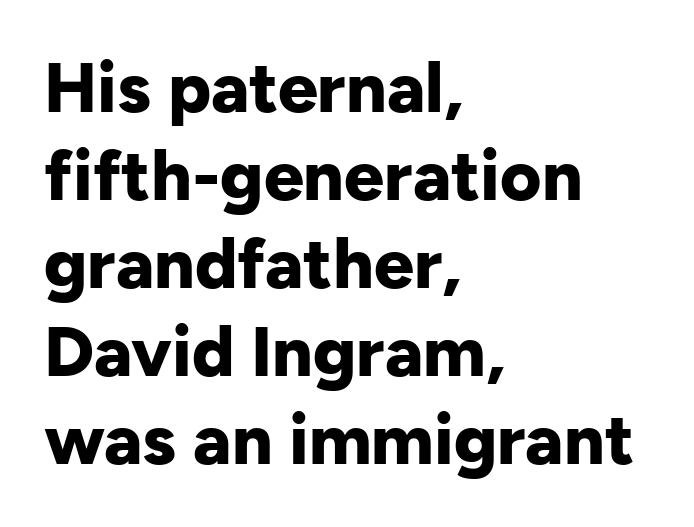
Q: Is the text bold? A: Yes.
Q: Is the text italic (slanted)? A: No, it is upright.
Q: Is the typeface a serif or a sans-serif typeface? A: Sans-serif.
Q: Is the text underlined? A: No.
Q: How is the paragraph aligned? A: Left-aligned.
Q: Is the spacing between letters normal or unusually wide? A: Normal.
Q: Width (condensed, normal, or wide)? A: Normal.
Q: Stroke contrast? A: Low.
Q: x-height? A: Medium.
Q: Monospaced? A: No.
